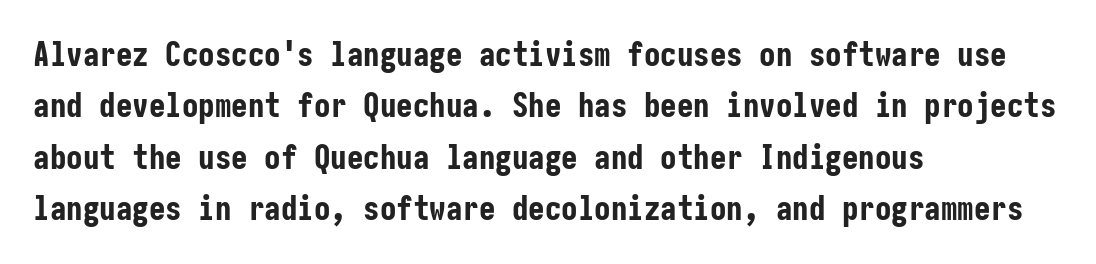
{"serif": "no", "italic": "no", "bold": "yes", "weight": "bold", "width": "condensed", "stroke_contrast": "low", "x_height": "medium", "underline": "no", "align": "left", "line_spacing": "normal", "line_spacing_ratio": 1.56, "letter_spacing": "normal", "letter_spacing_em": 0.0, "glyph_px": 33}
